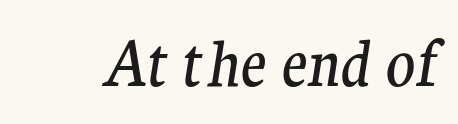
{"serif": "yes", "italic": "yes", "lean": "right", "slant_degrees": 9, "bold": "no", "weight": "regular", "width": "normal", "stroke_contrast": "medium", "x_height": "medium", "monospaced": "no", "underline": "no", "letter_spacing": "normal", "letter_spacing_em": 0.0, "glyph_px": 61}
